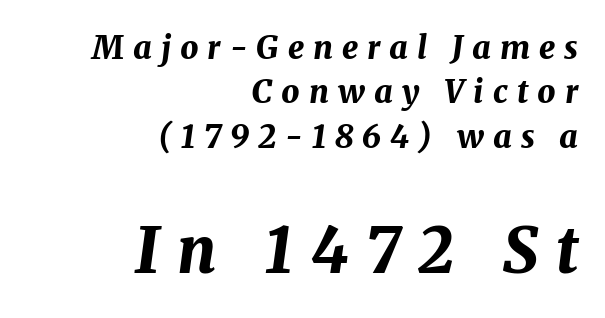
{"italic": "yes", "lean": "right", "slant_degrees": 8, "bold": "yes", "weight": "bold", "width": "normal", "stroke_contrast": "medium", "x_height": "medium", "monospaced": "no", "underline": "no", "align": "right", "line_spacing": "normal", "line_spacing_ratio": 1.39, "letter_spacing": "wide", "letter_spacing_em": 0.28, "larger_block": "second", "size_ratio": 1.97, "glyph_px": 63}
